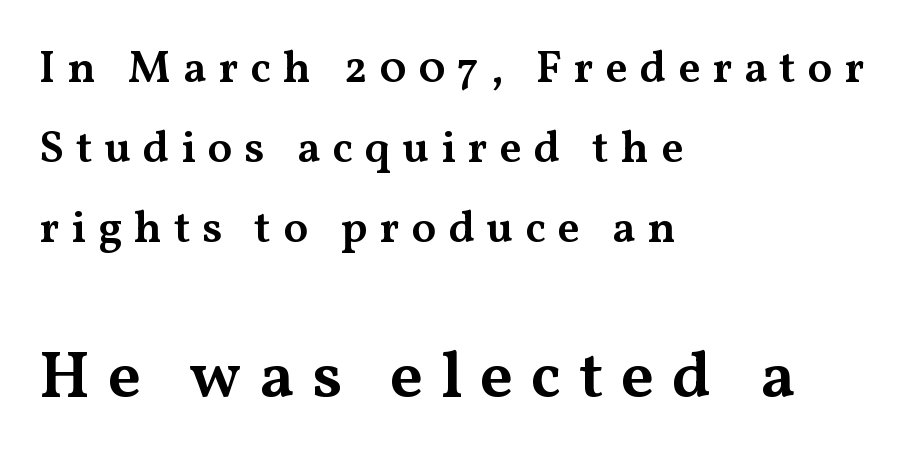
Note the varied advance widths — an 'i' is clearly narrower than an 'm'. Underlining? Definitely not there. The lettering stays uniformly vertical, giving the passage a roman look. The face used here is a semibold: visibly heavier than regular, lighter than bold. The more generous point size was reserved for the lower chunk.
